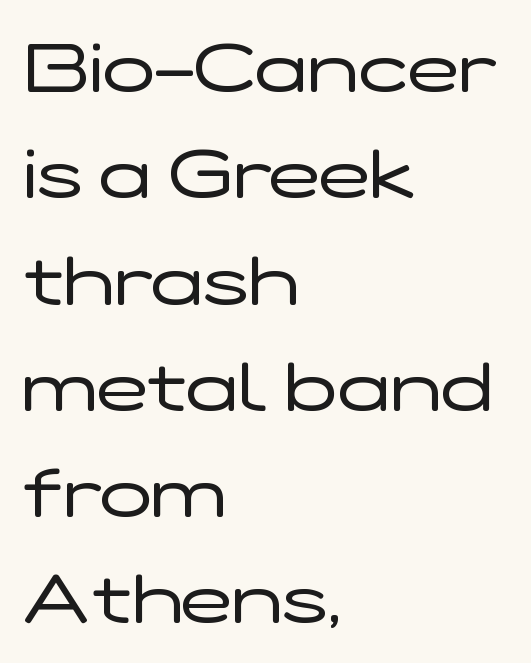
Q: Is the text bold? A: No.
Q: Is the text italic (slanted)? A: No, it is upright.
Q: Is the typeface a serif or a sans-serif typeface? A: Sans-serif.
Q: Is the text underlined? A: No.
Q: How is the paragraph aligned? A: Left-aligned.
Q: Is the spacing between letters normal or unusually wide? A: Normal.
Q: Is the spacing between lines tight, normal or loose? A: Normal.
Q: Width (condensed, normal, or wide)? A: Wide.
Q: Stroke contrast? A: Low.
Q: x-height? A: Medium.
Q: Monospaced? A: No.
